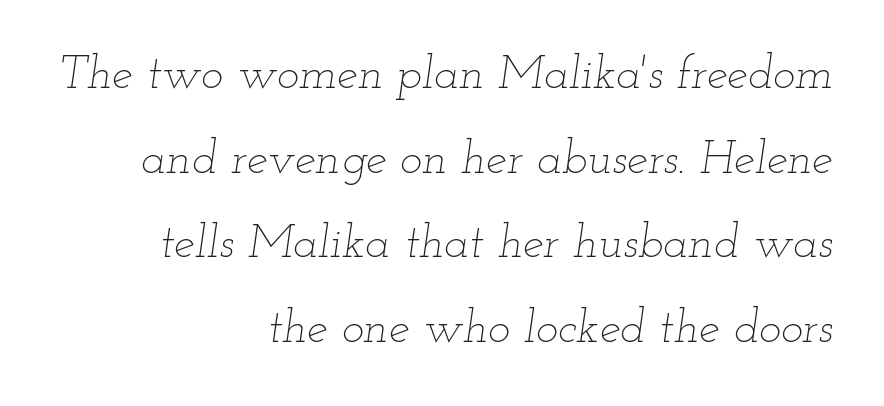
Which margin do the lines hug? The right one — the left edge is uneven. Think standard paragraph weight, or any step lighter than that. Observe the lean: these are italic letterforms. Is this a fixed-width face? No — the glyphs have proportional, varying widths. The line texture is even and compact thanks to regular tracking. Only glyphs here, with clear space below each row.
